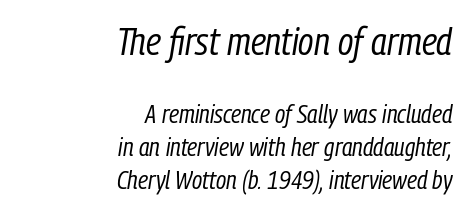
Q: Is the text bold? A: No.
Q: Is the text italic (slanted)? A: Yes, it leans right by about 9 degrees.
Q: Is the text underlined? A: No.
Q: How is the paragraph aligned? A: Right-aligned.
Q: Is the spacing between letters normal or unusually wide? A: Normal.
Q: Is the spacing between lines tight, normal or loose? A: Normal.
Q: Which block of text is set in a larger size, the first (top) or the second (bottom)? A: The first (top) one.
Q: Width (condensed, normal, or wide)? A: Condensed.
Q: Stroke contrast? A: Low.
Q: x-height? A: Medium.
Q: Monospaced? A: No.
